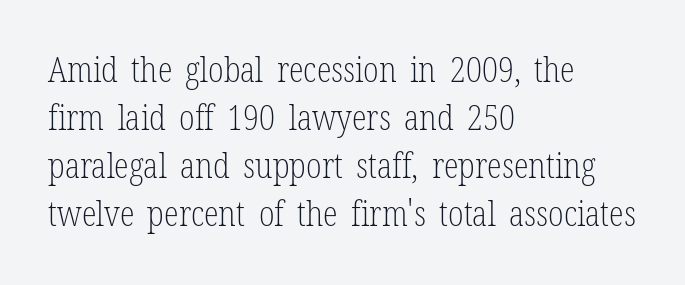
The face looks like a standard text weight, possibly lighter. Line beginnings align vertically; line endings do not. Nobody drew a line under any word here. Compared with typical paragraphs, the rows here are spaced about the same. Note: serifs present on the glyphs. Do the characters align in a grid? No, the font is proportional.
